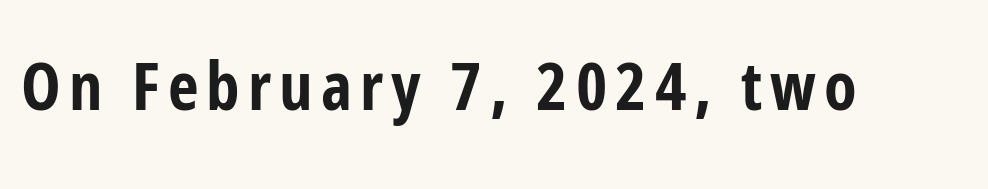
Q: Is the text bold? A: Yes.
Q: Is the text italic (slanted)? A: No, it is upright.
Q: Is the typeface a serif or a sans-serif typeface? A: Sans-serif.
Q: Is the text underlined? A: No.
Q: Width (condensed, normal, or wide)? A: Condensed.
Q: Stroke contrast? A: Low.
Q: x-height? A: Medium.
Q: Monospaced? A: No.
